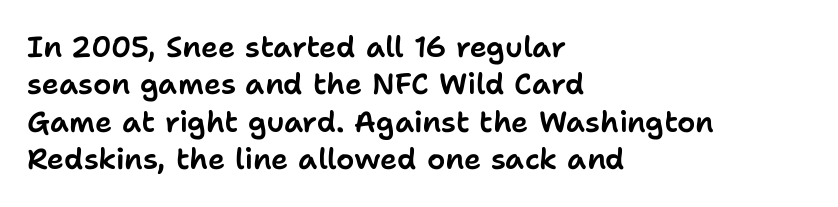
This is the regular roman posture of the typeface. Here the designer chose a conventional face with non-uniform glyph widths. The designer went with a sans here, leaving each stem footless. These lines are set flush left with a ragged right edge.
